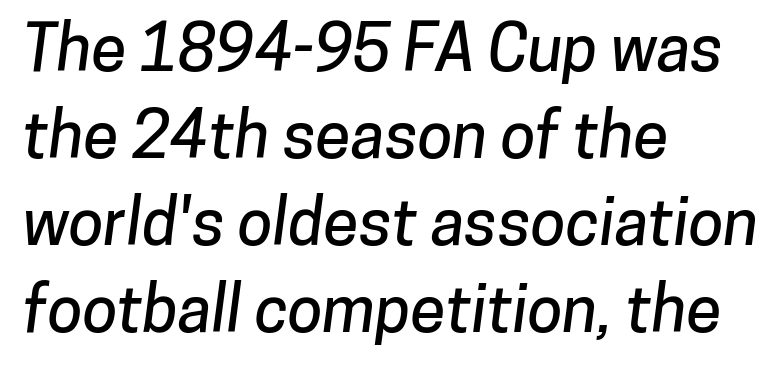
The image shows 64 px sans-serif type; set left-aligned, normal line spacing (1.36x), normal letter spacing, not underlined; low stroke contrast and a medium x-height.
